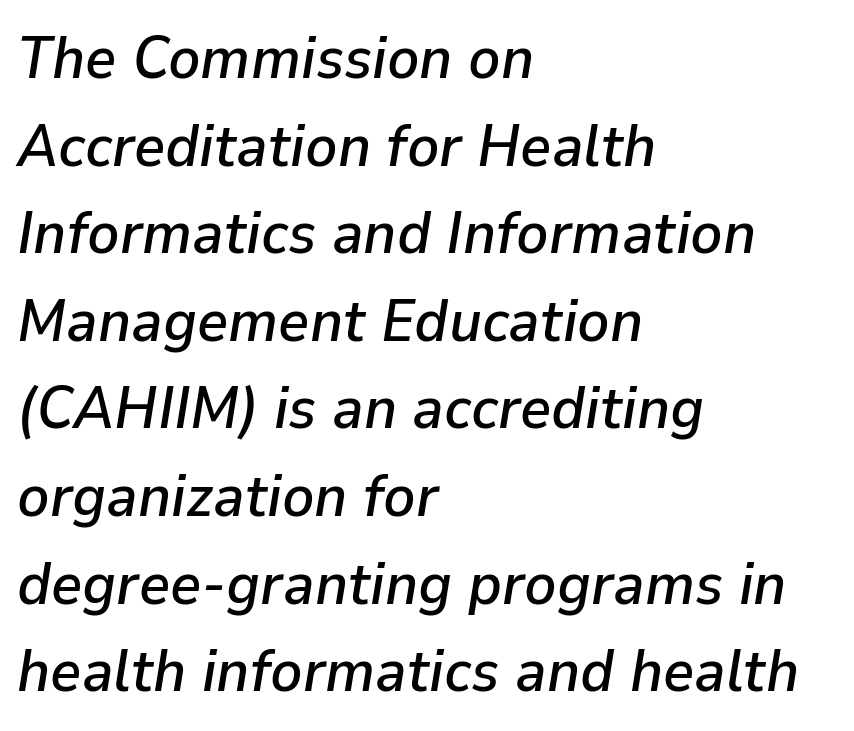
{"italic": "yes", "lean": "right", "slant_degrees": 9, "width": "normal", "stroke_contrast": "low", "x_height": "medium", "monospaced": "no", "underline": "no", "align": "left", "line_spacing": "normal", "line_spacing_ratio": 1.46, "letter_spacing": "normal", "letter_spacing_em": 0.0, "glyph_px": 60}
